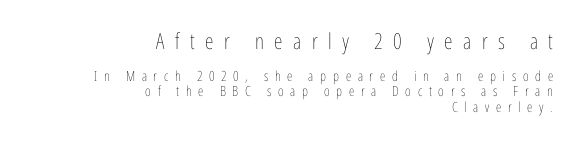
The image shows 22 px text type, upright; set right-aligned, tight line spacing (1.08x), unusually wide letter spacing (+0.48 em), not underlined; the first (top) block is 1.57x larger.
